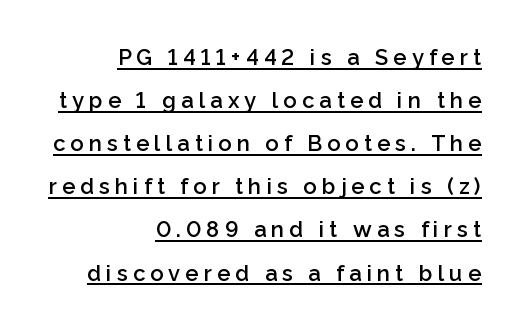
Q: Is the text bold? A: Semi-bold.
Q: Is the text italic (slanted)? A: No, it is upright.
Q: Is the text underlined? A: Yes.
Q: How is the paragraph aligned? A: Right-aligned.
Q: Is the spacing between letters normal or unusually wide? A: Unusually wide.
Q: Is the spacing between lines tight, normal or loose? A: Loose.
